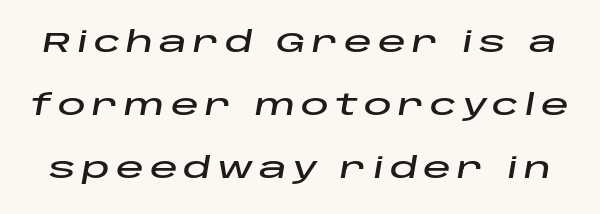
Q: Is the text italic (slanted)? A: Yes, it leans right by about 10 degrees.
Q: Is the text underlined? A: No.
Q: Is the spacing between letters normal or unusually wide? A: Unusually wide.
Q: Is the spacing between lines tight, normal or loose? A: Loose.
Q: Width (condensed, normal, or wide)? A: Wide.
Q: Stroke contrast? A: Low.
Q: x-height? A: Large.
Q: Monospaced? A: No.
